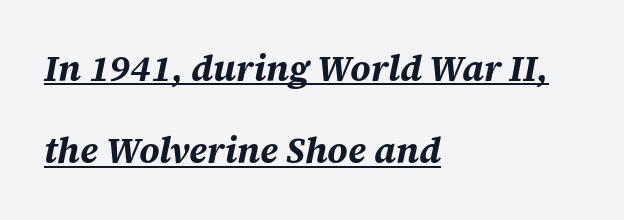
The image shows 36 px bold type, italic (leaning right); set left-aligned, loose line spacing (2.28x), normal letter spacing, underlined; medium stroke contrast and a large x-height.
